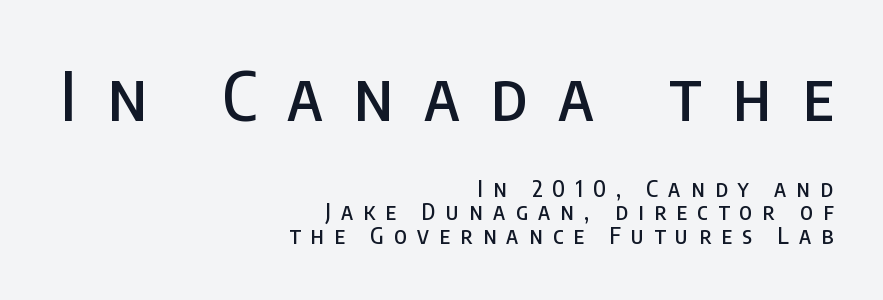
Vertical spacing — tight. Every row of glyphs terminates at an identical x-position on the right. Students, note that the glyphs here are deliberately spaced far apart. Between these two stacked blocks, the higher one wins on size. The passage shown is typed in a proportional face where columns would drift. A sans-serif font was chosen for this passage.
